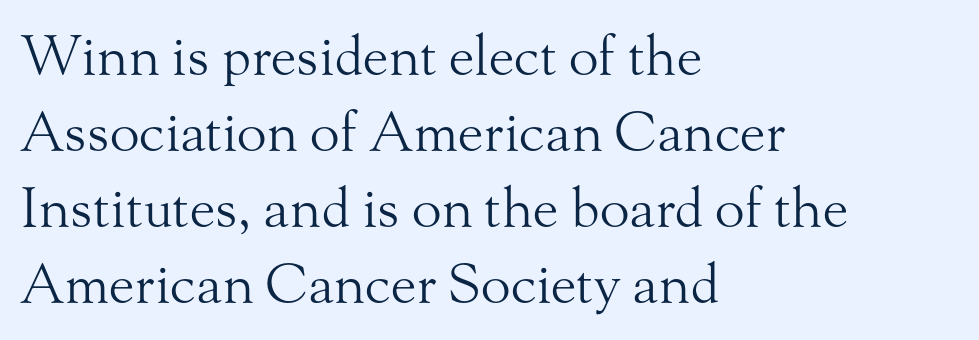
Q: Is the text bold? A: No.
Q: Is the text italic (slanted)? A: No, it is upright.
Q: Is the typeface a serif or a sans-serif typeface? A: Serif.
Q: Is the text underlined? A: No.
Q: How is the paragraph aligned? A: Left-aligned.
Q: Is the spacing between letters normal or unusually wide? A: Normal.
Q: Is the spacing between lines tight, normal or loose? A: Normal.
Q: Width (condensed, normal, or wide)? A: Normal.
Q: Stroke contrast? A: Medium.
Q: x-height? A: Small.
Q: Monospaced? A: No.
